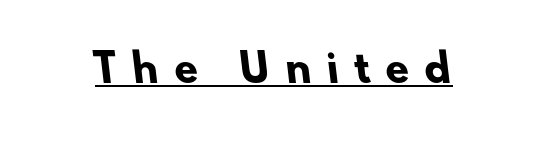
Q: Is the text bold? A: Yes.
Q: Is the typeface a serif or a sans-serif typeface? A: Sans-serif.
Q: Is the text underlined? A: Yes.
Q: Is the spacing between letters normal or unusually wide? A: Unusually wide.
Q: Width (condensed, normal, or wide)? A: Normal.
Q: Stroke contrast? A: Low.
Q: x-height? A: Small.
Q: Monospaced? A: No.
